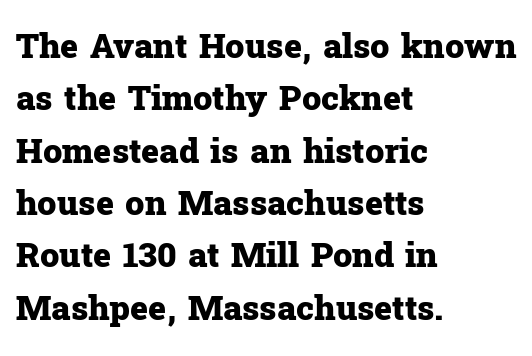
Reading down the block, your eye returns to a fixed left position each line. Do the letters lean? They stand straight. The rendering uses natural spacing where letterforms have individual widths. The vertical gap from one line to the next is medium.
